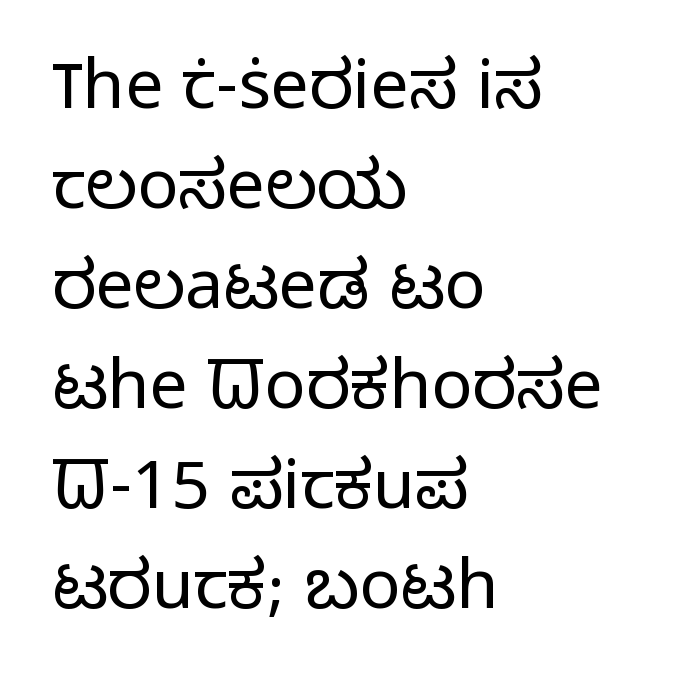
Q: Is the text bold? A: No.
Q: Is the text italic (slanted)? A: No, it is upright.
Q: Is the typeface a serif or a sans-serif typeface? A: Sans-serif.
Q: Is the text underlined? A: No.
Q: How is the paragraph aligned? A: Left-aligned.
Q: Is the spacing between letters normal or unusually wide? A: Normal.
Q: Is the spacing between lines tight, normal or loose? A: Normal.
Q: Width (condensed, normal, or wide)? A: Normal.
Q: Stroke contrast? A: Low.
Q: x-height? A: Medium.
Q: Monospaced? A: No.
